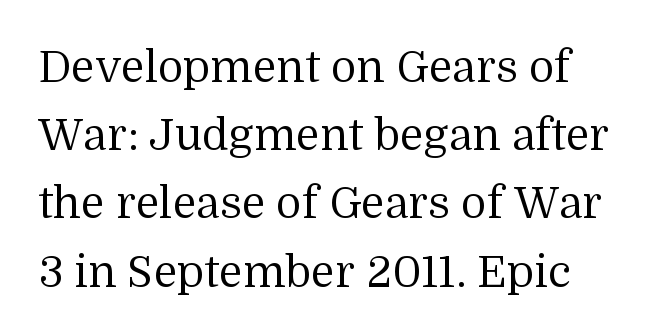
Q: Is the text bold? A: No.
Q: Is the text italic (slanted)? A: No, it is upright.
Q: Is the typeface a serif or a sans-serif typeface? A: Serif.
Q: Is the text underlined? A: No.
Q: How is the paragraph aligned? A: Left-aligned.
Q: Is the spacing between letters normal or unusually wide? A: Normal.
Q: Is the spacing between lines tight, normal or loose? A: Normal.
Q: Width (condensed, normal, or wide)? A: Normal.
Q: Stroke contrast? A: Medium.
Q: x-height? A: Medium.
Q: Monospaced? A: No.
